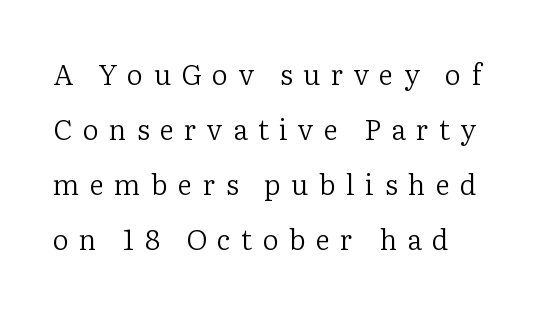
Q: Is the text bold? A: No.
Q: Is the text italic (slanted)? A: No, it is upright.
Q: Is the typeface a serif or a sans-serif typeface? A: Serif.
Q: Is the text underlined? A: No.
Q: How is the paragraph aligned? A: Left-aligned.
Q: Is the spacing between letters normal or unusually wide? A: Unusually wide.
Q: Is the spacing between lines tight, normal or loose? A: Loose.
Q: Width (condensed, normal, or wide)? A: Normal.
Q: Stroke contrast? A: Low.
Q: x-height? A: Medium.
Q: Monospaced? A: No.
